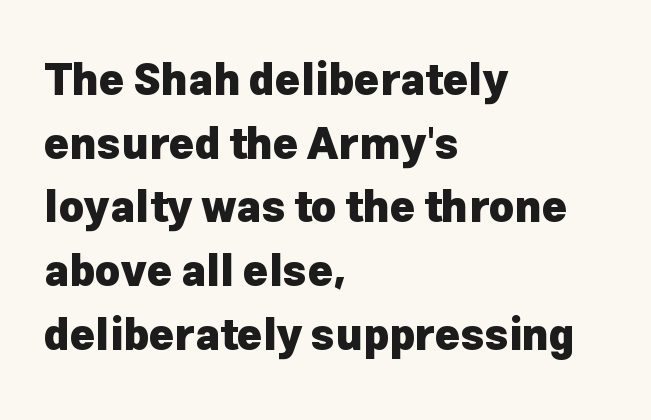
{"serif": "no", "italic": "no", "bold": "yes", "weight": "heavy", "width": "normal", "stroke_contrast": "low", "x_height": "medium", "monospaced": "no", "underline": "no", "align": "left", "line_spacing": "normal", "line_spacing_ratio": 1.48, "letter_spacing": "normal", "letter_spacing_em": 0.0, "glyph_px": 43}
